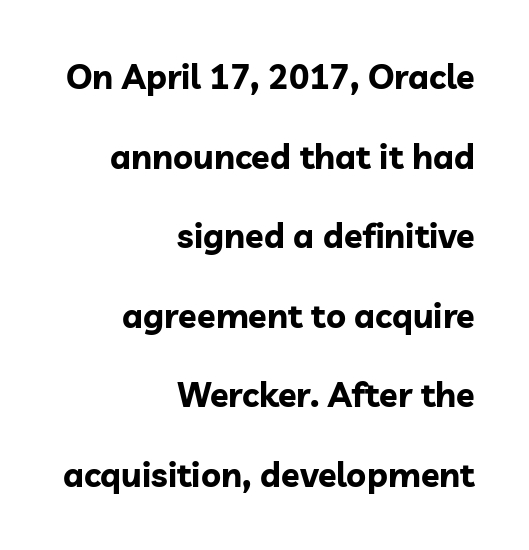
The image shows 34 px bold sans-serif type, upright; set right-aligned, loose line spacing (2.34x), normal letter spacing, not underlined; low stroke contrast and a medium x-height.
